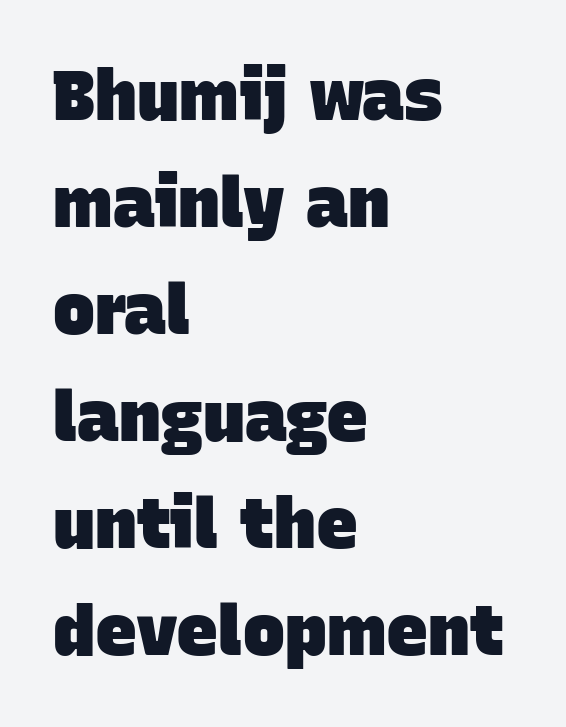
Q: Is the text bold? A: Yes.
Q: Is the typeface a serif or a sans-serif typeface? A: Sans-serif.
Q: Is the text underlined? A: No.
Q: How is the paragraph aligned? A: Left-aligned.
Q: Is the spacing between letters normal or unusually wide? A: Normal.
Q: Is the spacing between lines tight, normal or loose? A: Normal.
Q: Width (condensed, normal, or wide)? A: Normal.
Q: Stroke contrast? A: Low.
Q: x-height? A: Large.
Q: Monospaced? A: No.
